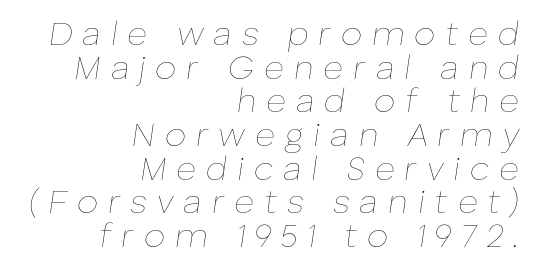
Q: Is the text bold? A: No.
Q: Is the text italic (slanted)? A: Yes, it leans right by about 8 degrees.
Q: Is the text underlined? A: No.
Q: How is the paragraph aligned? A: Right-aligned.
Q: Is the spacing between letters normal or unusually wide? A: Unusually wide.
Q: Is the spacing between lines tight, normal or loose? A: Tight.
Q: Width (condensed, normal, or wide)? A: Normal.
Q: Stroke contrast? A: Low.
Q: x-height? A: Medium.
Q: Monospaced? A: No.
